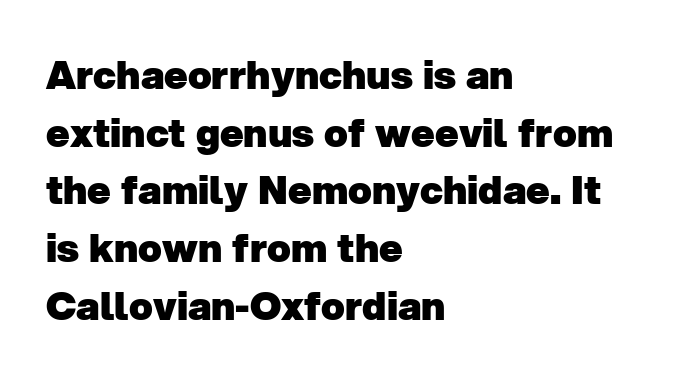
Q: Is the text bold? A: Yes.
Q: Is the typeface a serif or a sans-serif typeface? A: Sans-serif.
Q: Is the text underlined? A: No.
Q: How is the paragraph aligned? A: Left-aligned.
Q: Is the spacing between letters normal or unusually wide? A: Normal.
Q: Is the spacing between lines tight, normal or loose? A: Normal.
Q: Width (condensed, normal, or wide)? A: Normal.
Q: Stroke contrast? A: Low.
Q: x-height? A: Medium.
Q: Monospaced? A: No.
